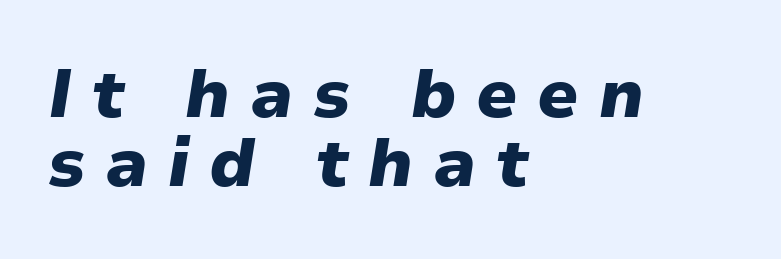
The image shows 68 px heavy type, italic (leaning right); set left-aligned, tight line spacing (1.02x), unusually wide letter spacing (+0.29 em), not underlined; low stroke contrast and a medium x-height.
